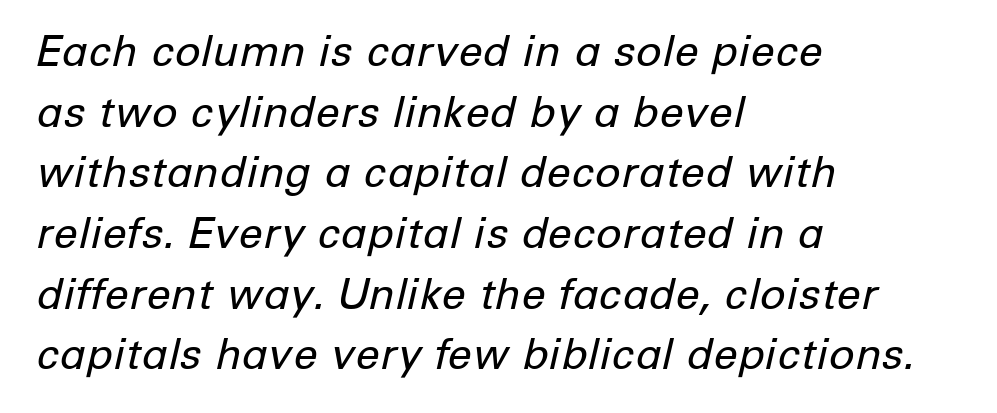
Q: Is the text bold? A: No.
Q: Is the text italic (slanted)? A: Yes, it leans right by about 12 degrees.
Q: Is the text underlined? A: No.
Q: How is the paragraph aligned? A: Left-aligned.
Q: Is the spacing between letters normal or unusually wide? A: Normal.
Q: Is the spacing between lines tight, normal or loose? A: Normal.
Q: Width (condensed, normal, or wide)? A: Normal.
Q: Stroke contrast? A: Low.
Q: x-height? A: Medium.
Q: Monospaced? A: No.
